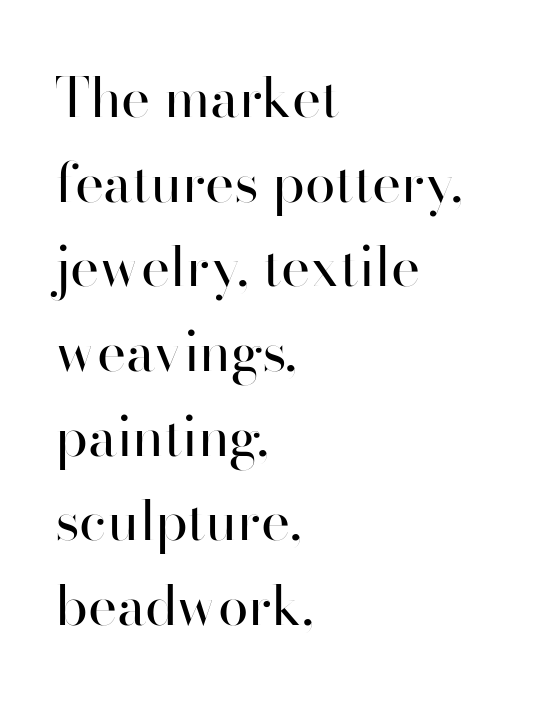
Every row of glyphs begins at an identical x-position on the left. Do the characters align in a grid? No, the font is proportional. Type without underlining. Bold? No — there's no thickening of the strokes. If you measured baseline to baseline, you'd find a middling distance. The designer went with a sans here, leaving each stem footless.
